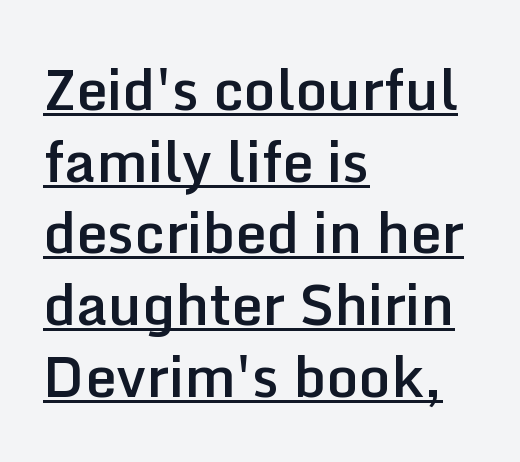
{"serif": "no", "italic": "no", "bold": "semi", "weight": "semibold", "width": "normal", "stroke_contrast": "low", "x_height": "medium", "monospaced": "no", "underline": "yes", "align": "left", "line_spacing": "normal", "line_spacing_ratio": 1.28, "letter_spacing": "normal", "letter_spacing_em": 0.0, "glyph_px": 56}
